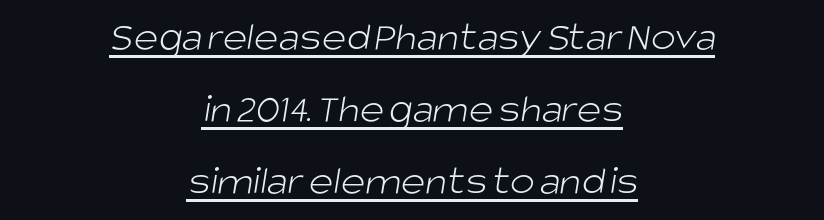
{"serif": "no", "bold": "no", "weight": "light", "width": "normal", "stroke_contrast": "low", "x_height": "large", "monospaced": "no", "underline": "yes", "align": "center", "line_spacing_ratio": 1.72, "letter_spacing": "normal", "letter_spacing_em": 0.0, "glyph_px": 42}
